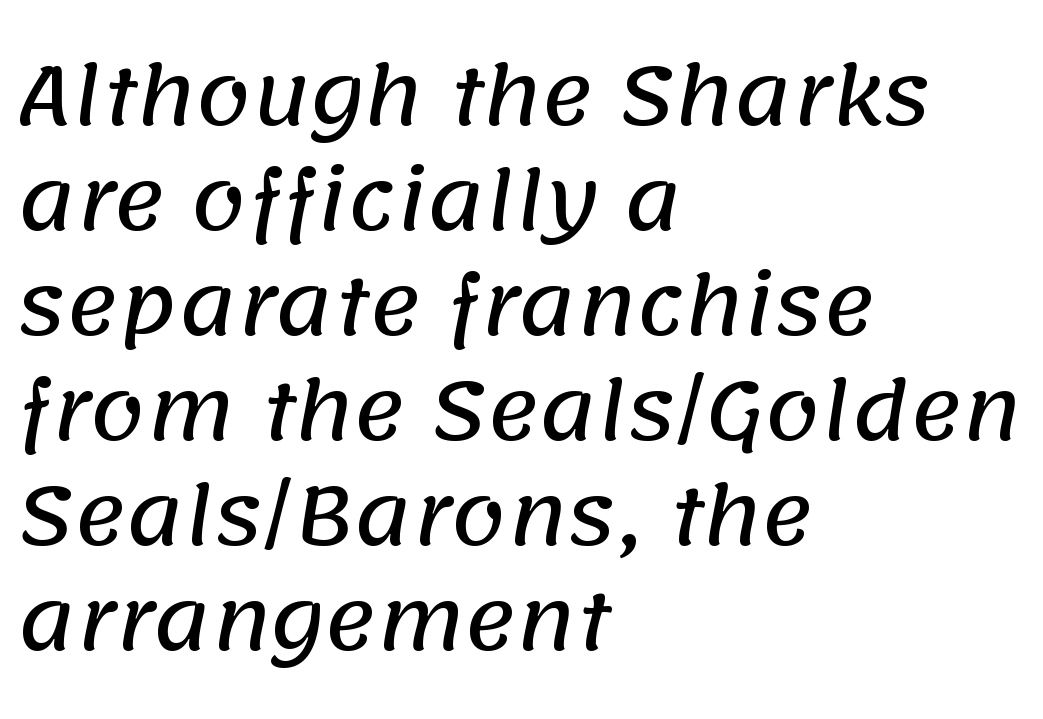
The image shows 79 px sans-serif type; set left-aligned, normal line spacing (1.33x), normal letter spacing, not underlined; low stroke contrast and a large x-height.
